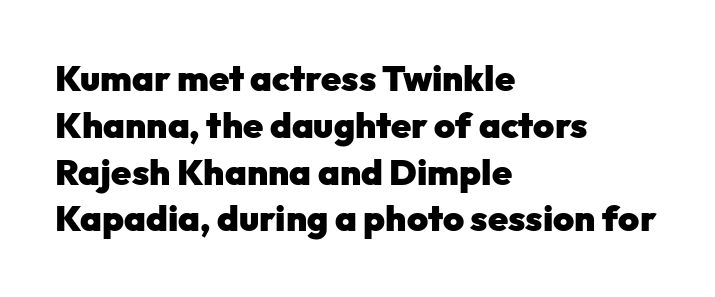
The image shows 36 px heavy sans-serif type, upright; set left-aligned, normal line spacing (1.3x), normal letter spacing, not underlined; low stroke contrast and a medium x-height.
